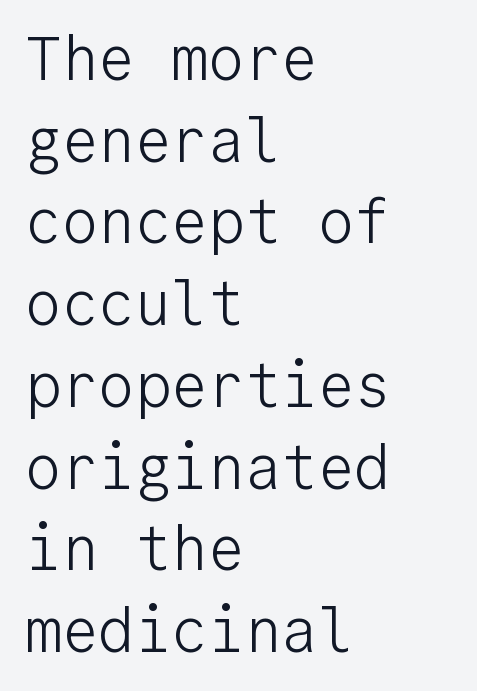
{"serif": "no", "italic": "no", "bold": "no", "weight": "light", "width": "normal", "stroke_contrast": "low", "x_height": "medium", "monospaced": "yes", "underline": "no", "align": "left", "line_spacing": "normal", "line_spacing_ratio": 1.34, "letter_spacing": "normal", "letter_spacing_em": 0.0, "glyph_px": 61}
